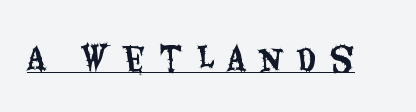
{"serif": "no", "italic": "no", "width": "condensed", "stroke_contrast": "medium", "x_height": "large", "monospaced": "no", "underline": "yes", "letter_spacing": "wide", "letter_spacing_em": 0.45, "glyph_px": 31}
